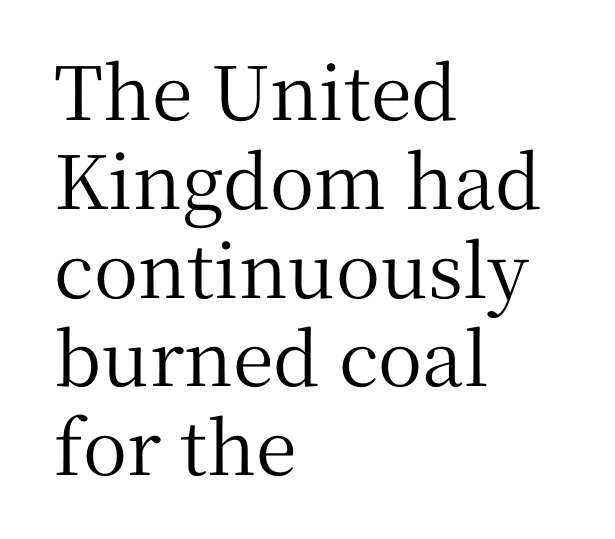
The horizontal fit of the characters is conventional and even. Layout note: lines flush left. No word sits above an underline. The glyphs in this specimen are seriffed. A roman cut, with each character standing at attention.
